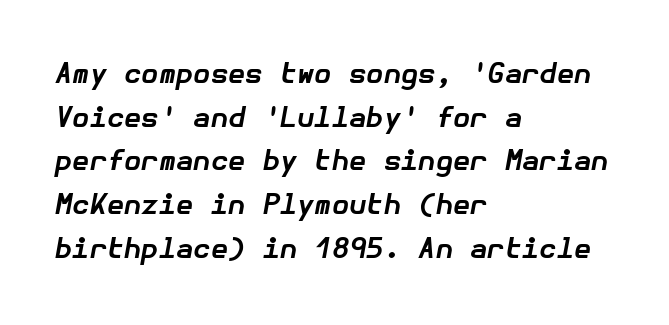
Q: Is the text bold? A: Yes.
Q: Is the text italic (slanted)? A: Yes, it leans right by about 10 degrees.
Q: Is the text underlined? A: No.
Q: How is the paragraph aligned? A: Left-aligned.
Q: Is the spacing between letters normal or unusually wide? A: Normal.
Q: Is the spacing between lines tight, normal or loose? A: Normal.
Q: Width (condensed, normal, or wide)? A: Normal.
Q: Stroke contrast? A: Low.
Q: x-height? A: Medium.
